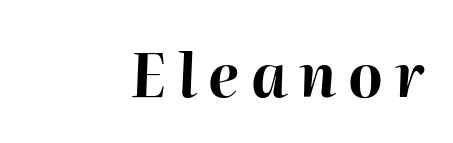
{"italic": "yes", "lean": "right", "slant_degrees": 2, "bold": "yes", "weight": "bold", "width": "normal", "stroke_contrast": "high", "x_height": "medium", "monospaced": "no", "underline": "no", "align": "right", "letter_spacing": "wide", "letter_spacing_em": 0.2, "glyph_px": 59}
